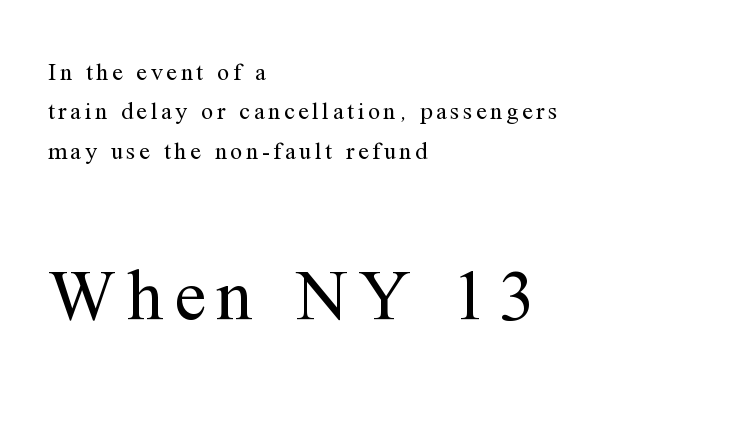
{"serif": "yes", "italic": "no", "bold": "no", "weight": "regular", "width": "normal", "stroke_contrast": "medium", "x_height": "medium", "monospaced": "no", "underline": "no", "align": "left", "line_spacing": "normal", "line_spacing_ratio": 1.64, "larger_block": "second", "size_ratio": 3.0, "glyph_px": 72}
